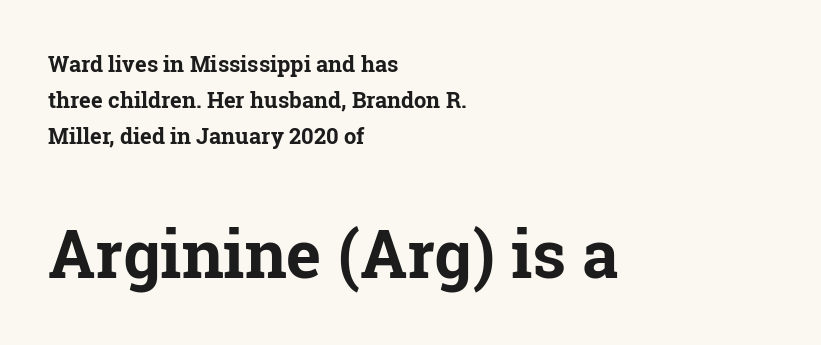
Notice how the passage keeps a crisp vertical edge on the left only. Heft: maximum for text — a bold. A normal amount of white space separates one row of letters from the next. The letters in the lower block stand taller than those in the block above. Spacing verdict: proportional, widths tailored to each character. Are there feet on the stems? There are — it's a serif.
